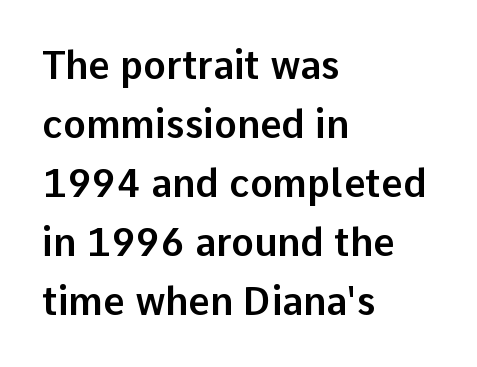
Q: Is the text italic (slanted)? A: No, it is upright.
Q: Is the typeface a serif or a sans-serif typeface? A: Sans-serif.
Q: Is the text underlined? A: No.
Q: How is the paragraph aligned? A: Left-aligned.
Q: Is the spacing between letters normal or unusually wide? A: Normal.
Q: Is the spacing between lines tight, normal or loose? A: Normal.
Q: Width (condensed, normal, or wide)? A: Normal.
Q: Stroke contrast? A: Low.
Q: x-height? A: Medium.
Q: Monospaced? A: No.
